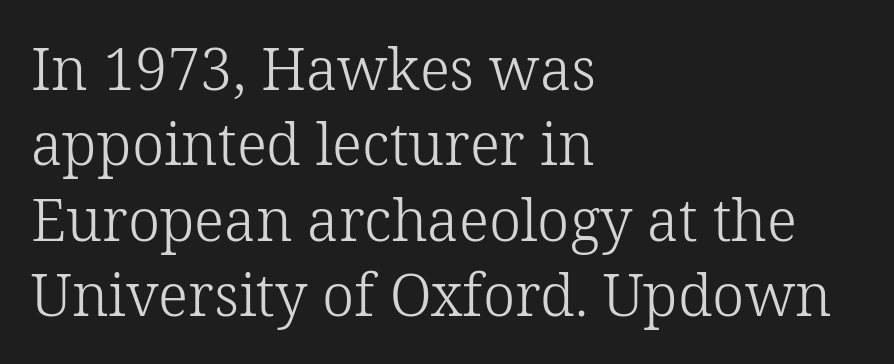
Q: Is the text bold? A: No.
Q: Is the text italic (slanted)? A: No, it is upright.
Q: Is the typeface a serif or a sans-serif typeface? A: Serif.
Q: Is the text underlined? A: No.
Q: How is the paragraph aligned? A: Left-aligned.
Q: Is the spacing between letters normal or unusually wide? A: Normal.
Q: Is the spacing between lines tight, normal or loose? A: Normal.
Q: Width (condensed, normal, or wide)? A: Normal.
Q: Stroke contrast? A: Low.
Q: x-height? A: Medium.
Q: Monospaced? A: No.
